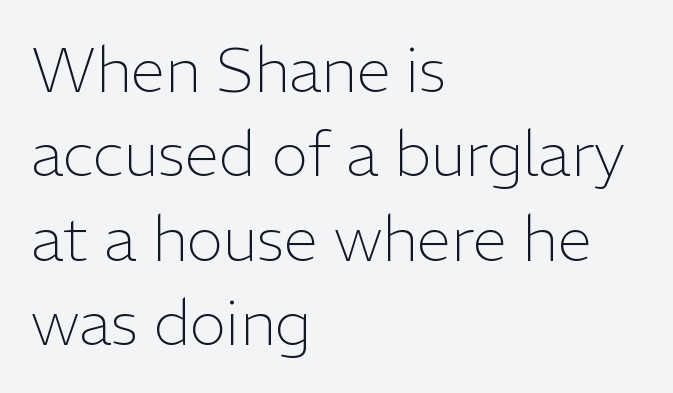
Q: Is the text bold? A: No.
Q: Is the text italic (slanted)? A: No, it is upright.
Q: Is the typeface a serif or a sans-serif typeface? A: Sans-serif.
Q: Is the text underlined? A: No.
Q: How is the paragraph aligned? A: Left-aligned.
Q: Is the spacing between letters normal or unusually wide? A: Normal.
Q: Is the spacing between lines tight, normal or loose? A: Normal.
Q: Width (condensed, normal, or wide)? A: Normal.
Q: Stroke contrast? A: Low.
Q: x-height? A: Medium.
Q: Monospaced? A: No.
